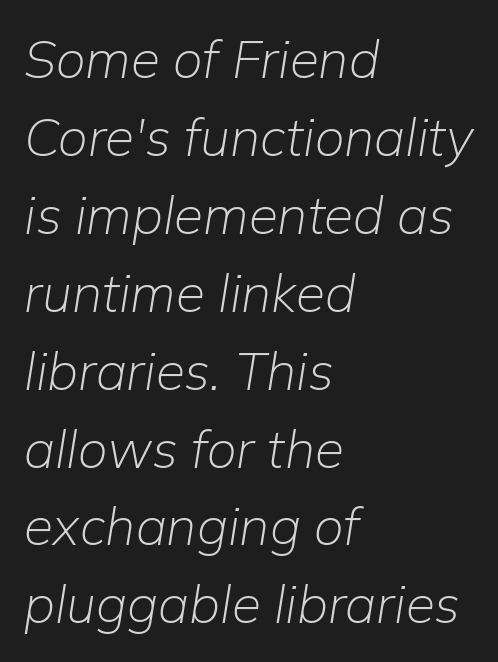
The image shows 53 px light type, italic (leaning right); set left-aligned, normal line spacing (1.47x), normal letter spacing, not underlined; low stroke contrast and a medium x-height.
